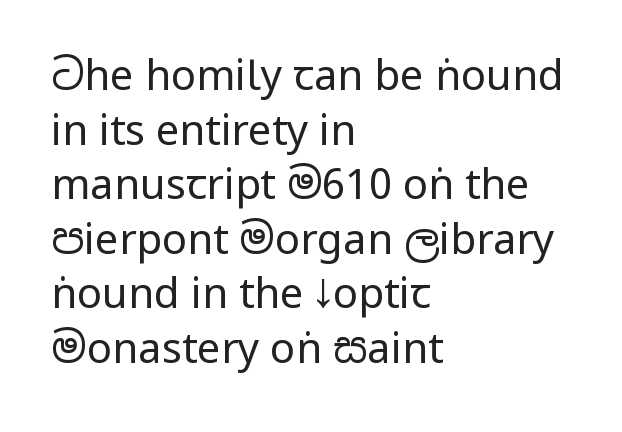
Tracking here is standard; glyphs follow each other at the usual distance. Beneath every word, the page is bare. Note: no serifs on the glyphs. When letters stand straight like this, we call the style roman or upright.
